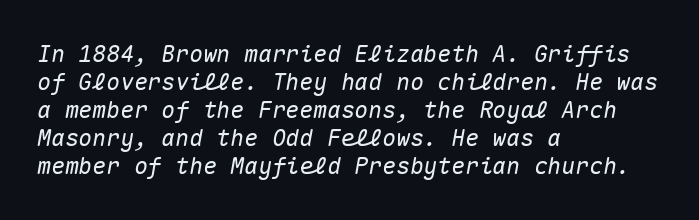
This sample uses an oblique cut, with every glyph tilted off the vertical. Look at the tracking — it's just the regular setting, nothing added. The string is rendered with underlining switched off. A student would call this left alignment; a typographer would say flush left, rag right.
